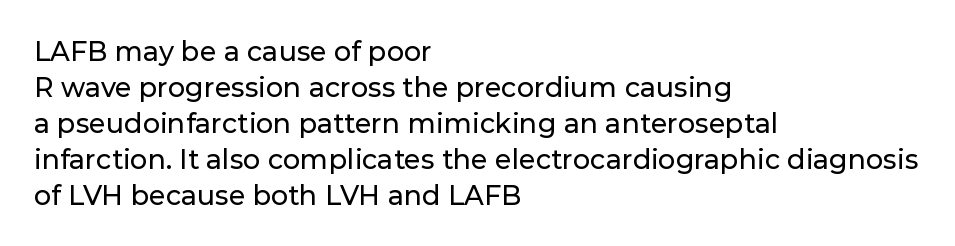
Q: Is the text italic (slanted)? A: No, it is upright.
Q: Is the text underlined? A: No.
Q: How is the paragraph aligned? A: Left-aligned.
Q: Is the spacing between letters normal or unusually wide? A: Normal.
Q: Is the spacing between lines tight, normal or loose? A: Normal.
